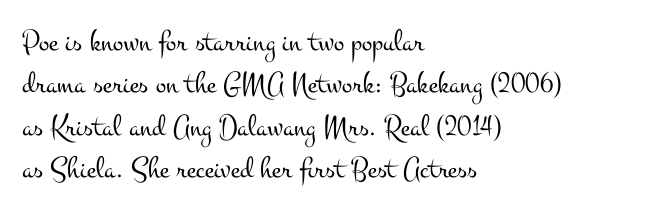
The image shows 31 px light, wide serif type; set left-aligned, normal line spacing (1.37x), normal letter spacing, not underlined; medium stroke contrast and a small x-height.
